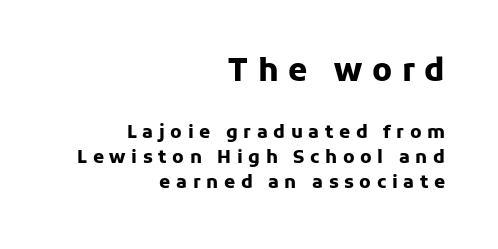
{"serif": "no", "italic": "no", "bold": "yes", "weight": "heavy", "width": "normal", "stroke_contrast": "low", "x_height": "medium", "monospaced": "no", "underline": "no", "align": "right", "line_spacing": "normal", "line_spacing_ratio": 1.39, "letter_spacing": "wide", "letter_spacing_em": 0.31, "larger_block": "first", "size_ratio": 1.72, "glyph_px": 31}
